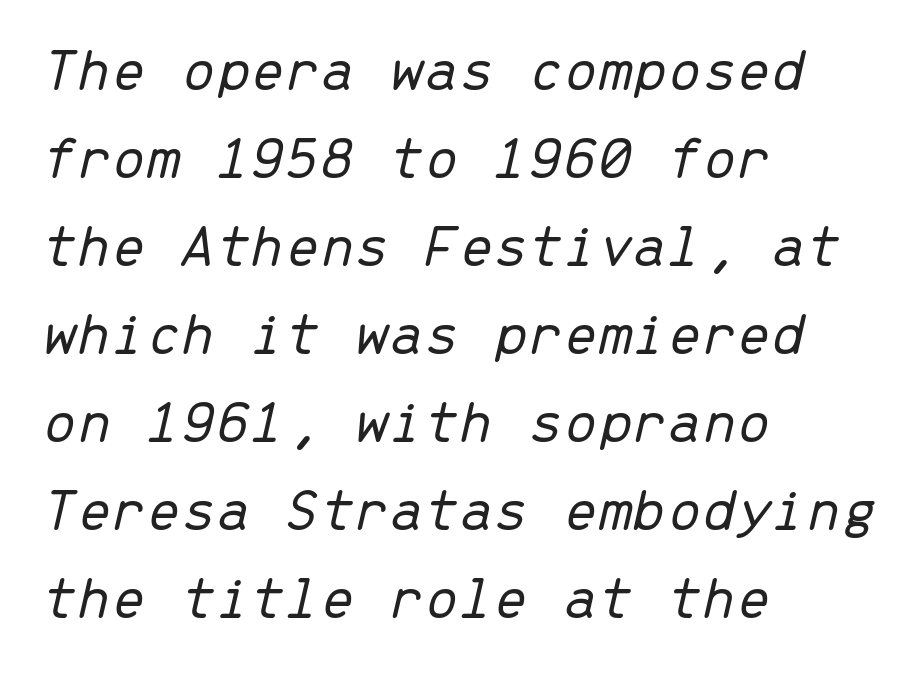
The lines sit at an ordinary, default distance from one another. On a weight scale, this lands at 450 or below. The rendering anchors every line to the left-hand side. The passage shown leans; its letterforms are oblique. This sample uses plain, unmodified letter spacing. Letters rest on an invisible, unmarked baseline.
